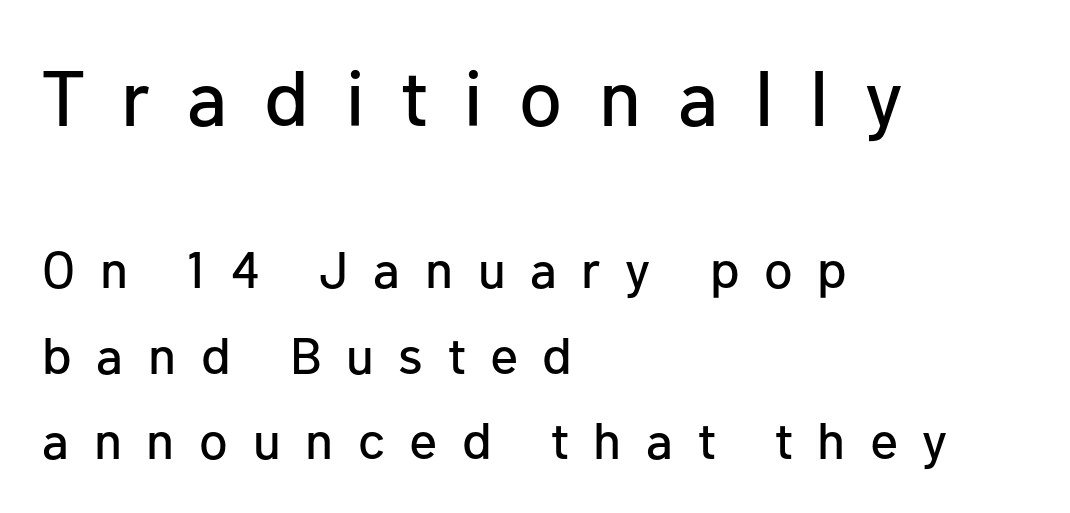
The image shows 78 px sans-serif type, upright; set left-aligned, normal line spacing (1.64x), unusually wide letter spacing (+0.47 em), not underlined; the first (top) block is 1.5x larger; low stroke contrast and a medium x-height.
